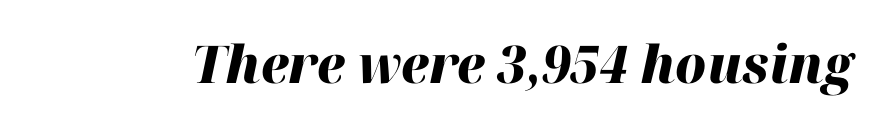
{"italic": "yes", "lean": "right", "slant_degrees": 12, "bold": "yes", "weight": "heavy", "width": "normal", "stroke_contrast": "high", "x_height": "medium", "monospaced": "no", "underline": "no", "letter_spacing": "normal", "letter_spacing_em": 0.0, "glyph_px": 52}
